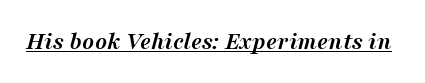
The image shows 25 px bold type, italic (leaning right); set normal letter spacing, underlined.
